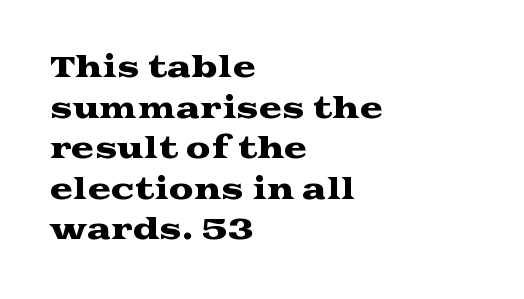
Q: Is the text italic (slanted)? A: No, it is upright.
Q: Is the typeface a serif or a sans-serif typeface? A: Serif.
Q: Is the text underlined? A: No.
Q: How is the paragraph aligned? A: Left-aligned.
Q: Is the spacing between letters normal or unusually wide? A: Normal.
Q: Is the spacing between lines tight, normal or loose? A: Normal.
Q: Width (condensed, normal, or wide)? A: Wide.
Q: Stroke contrast? A: Medium.
Q: x-height? A: Medium.
Q: Monospaced? A: No.
